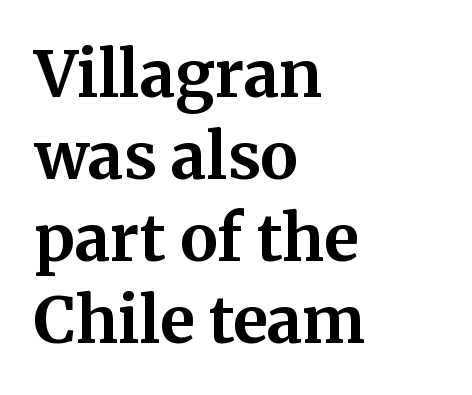
Regular leading. Only glyphs here, with clear space below each row. Caption: multi-line text, flush left, ragged right. Do the characters align in a grid? No, the font is proportional.
